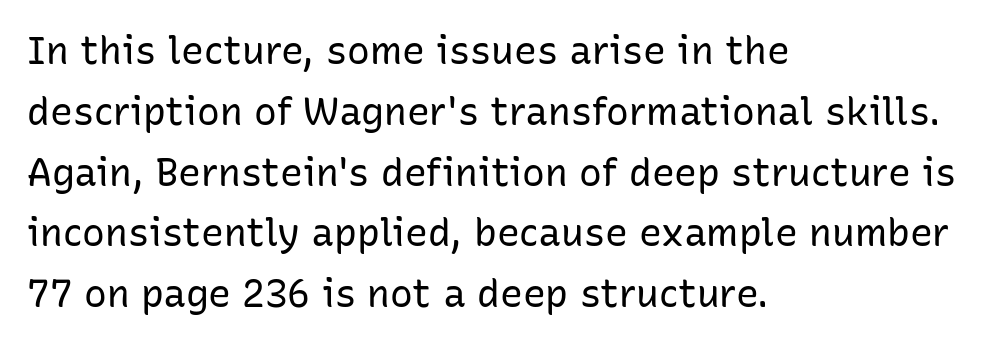
{"serif": "no", "italic": "no", "bold": "no", "weight": "regular", "width": "normal", "stroke_contrast": "low", "x_height": "medium", "monospaced": "no", "underline": "no", "align": "left", "line_spacing": "normal", "line_spacing_ratio": 1.6, "letter_spacing": "normal", "letter_spacing_em": 0.0, "glyph_px": 38}
